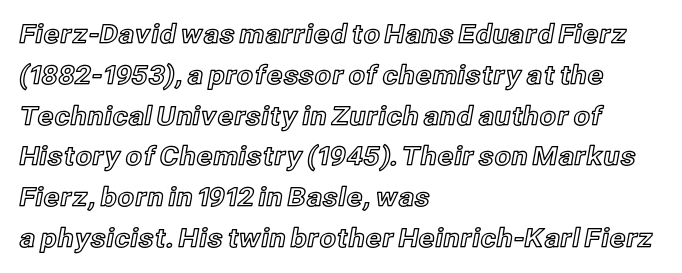
Q: Is the text italic (slanted)? A: Yes.
Q: Is the text underlined? A: No.
Q: How is the paragraph aligned? A: Left-aligned.
Q: Is the spacing between letters normal or unusually wide? A: Normal.
Q: Is the spacing between lines tight, normal or loose? A: Normal.
